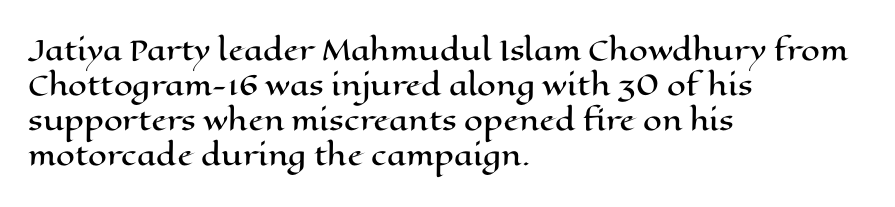
Q: Is the text italic (slanted)? A: No, it is upright.
Q: Is the text underlined? A: No.
Q: How is the paragraph aligned? A: Left-aligned.
Q: Is the spacing between letters normal or unusually wide? A: Normal.
Q: Is the spacing between lines tight, normal or loose? A: Normal.
